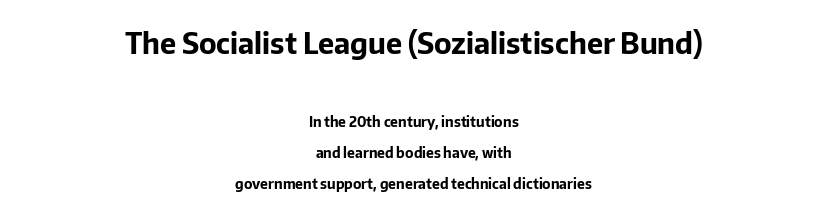
Default kerning and tracking; the words read as compact shapes. Chunky letters — that's bold for sure. The block sitting higher on the canvas is the one with enlarged characters. The zone under the glyphs is completely vacant.
